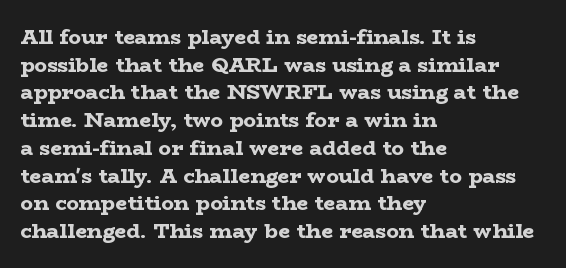
{"italic": "no", "bold": "yes", "underline": "no", "align": "left", "line_spacing": "normal", "line_spacing_ratio": 1.32, "letter_spacing": "normal", "letter_spacing_em": 0.0, "glyph_px": 21}
